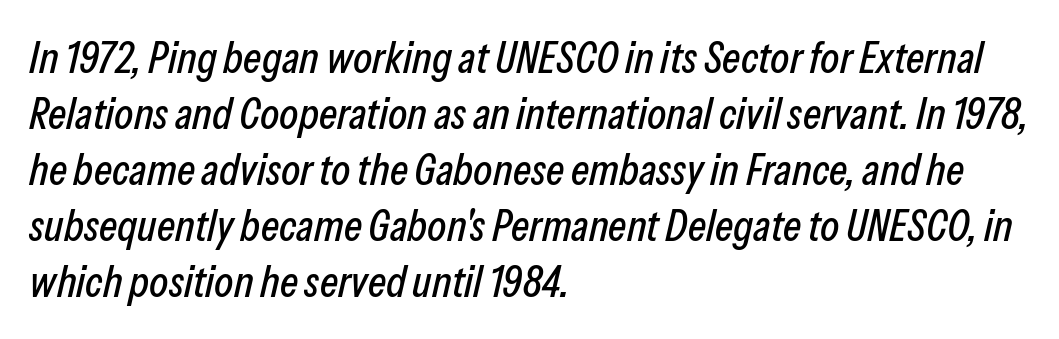
Notice how descenders clear the ascenders below comfortably — that's standard leading. These lines were composed using italics. The space beneath each line is pristine and unruled. The rag falls on the right side of this text block. Looks like regular typesetting: each glyph gets only the width it needs. Tracking value appears to be zero — textbook default spacing.
